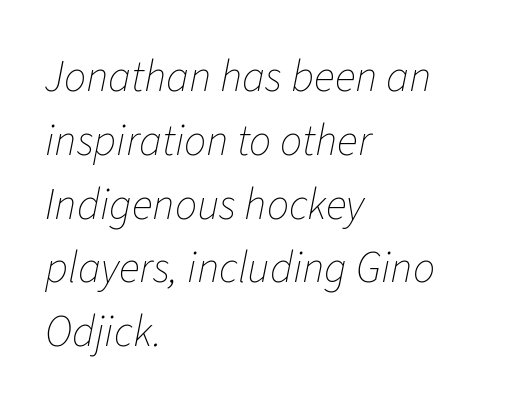
{"italic": "yes", "lean": "right", "slant_degrees": 11, "bold": "no", "weight": "thin", "width": "normal", "stroke_contrast": "low", "x_height": "medium", "monospaced": "no", "underline": "no", "align": "left", "line_spacing": "normal", "line_spacing_ratio": 1.45, "letter_spacing": "normal", "letter_spacing_em": 0.0, "glyph_px": 44}
